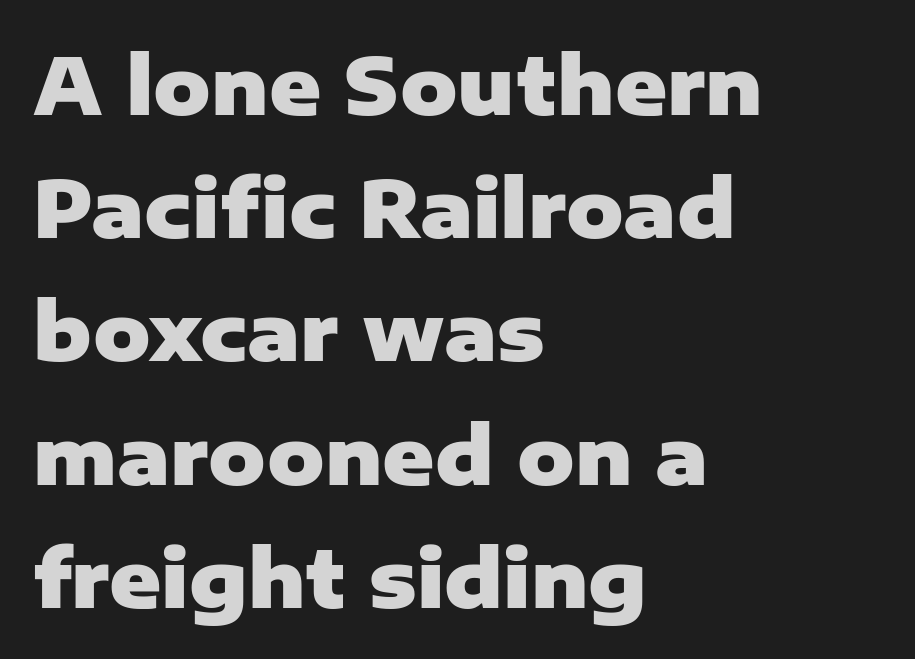
Q: Is the text bold? A: Yes.
Q: Is the text italic (slanted)? A: No, it is upright.
Q: Is the typeface a serif or a sans-serif typeface? A: Sans-serif.
Q: Is the text underlined? A: No.
Q: How is the paragraph aligned? A: Left-aligned.
Q: Is the spacing between letters normal or unusually wide? A: Normal.
Q: Is the spacing between lines tight, normal or loose? A: Normal.
Q: Width (condensed, normal, or wide)? A: Normal.
Q: Stroke contrast? A: Low.
Q: x-height? A: Medium.
Q: Monospaced? A: No.
